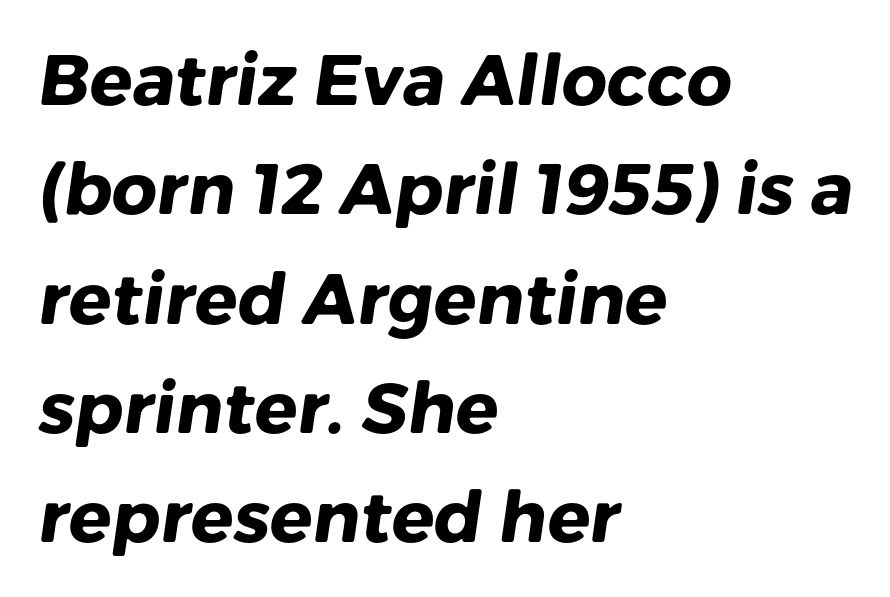
{"serif": "no", "bold": "yes", "weight": "heavy", "width": "normal", "stroke_contrast": "low", "x_height": "medium", "monospaced": "no", "underline": "no", "align": "left", "line_spacing": "normal", "line_spacing_ratio": 1.54, "letter_spacing": "normal", "letter_spacing_em": 0.0, "glyph_px": 71}
